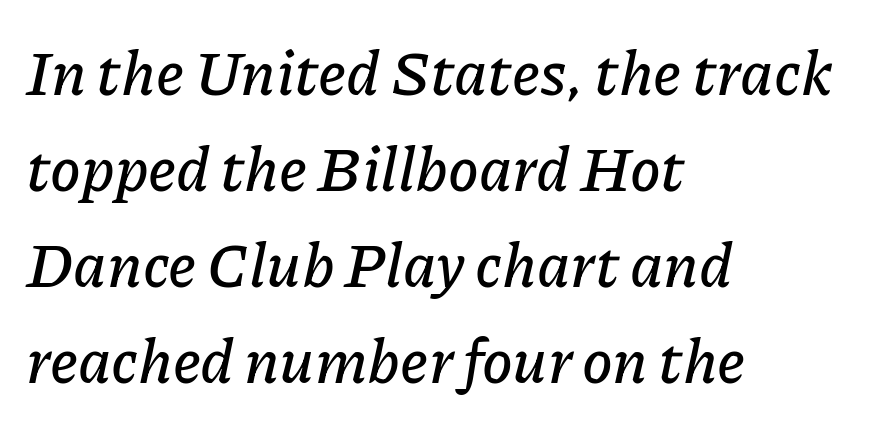
The image shows 62 px text type, italic (leaning right); set left-aligned, normal line spacing (1.55x), normal letter spacing, not underlined; low stroke contrast and a medium x-height.
